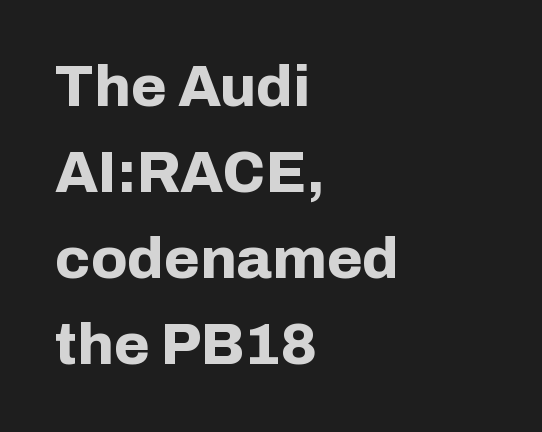
Q: Is the text bold? A: Yes.
Q: Is the text italic (slanted)? A: No, it is upright.
Q: Is the typeface a serif or a sans-serif typeface? A: Sans-serif.
Q: Is the text underlined? A: No.
Q: How is the paragraph aligned? A: Left-aligned.
Q: Is the spacing between letters normal or unusually wide? A: Normal.
Q: Is the spacing between lines tight, normal or loose? A: Normal.
Q: Width (condensed, normal, or wide)? A: Normal.
Q: Stroke contrast? A: Low.
Q: x-height? A: Medium.
Q: Monospaced? A: No.
